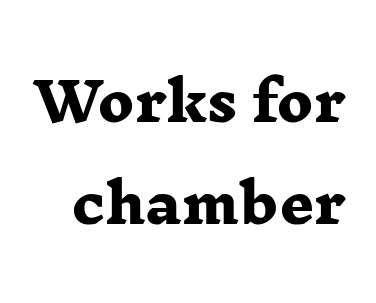
As a designer I'd log this as weight 700, bold. Spacing verdict: proportional, widths tailored to each character. Clear beneath every line of the passage. Small tapered or slab feet sit at the stroke ends, so this counts as serif. Honestly, the letter spacing is just normal — you wouldn't notice it.
